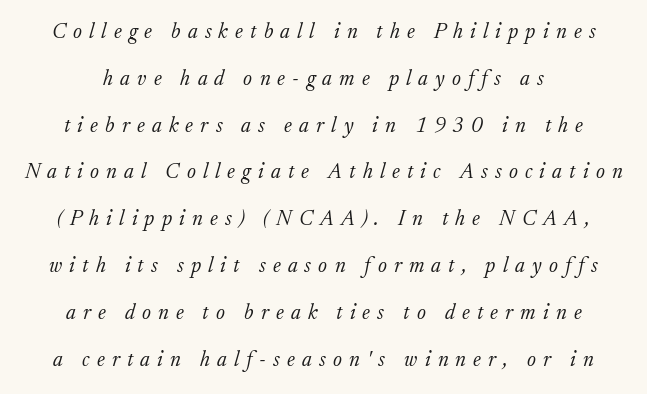
The image shows 21 px text type, italic (leaning right); set loose line spacing (2.23x), unusually wide letter spacing (+0.34 em), not underlined.
